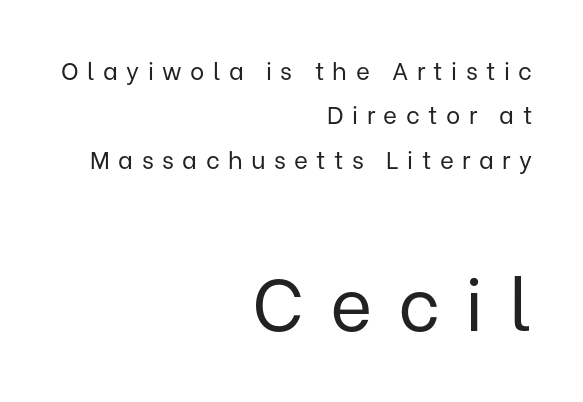
Q: Is the text bold? A: No.
Q: Is the text italic (slanted)? A: No, it is upright.
Q: Is the typeface a serif or a sans-serif typeface? A: Sans-serif.
Q: Is the text underlined? A: No.
Q: How is the paragraph aligned? A: Right-aligned.
Q: Is the spacing between letters normal or unusually wide? A: Unusually wide.
Q: Which block of text is set in a larger size, the first (top) or the second (bottom)? A: The second (bottom) one.
Q: Width (condensed, normal, or wide)? A: Normal.
Q: Stroke contrast? A: Low.
Q: x-height? A: Medium.
Q: Monospaced? A: No.
